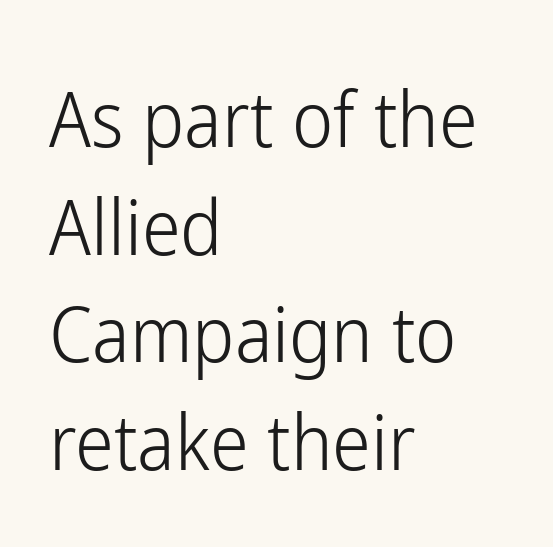
Q: Is the text bold? A: No.
Q: Is the text italic (slanted)? A: No, it is upright.
Q: Is the typeface a serif or a sans-serif typeface? A: Sans-serif.
Q: Is the text underlined? A: No.
Q: How is the paragraph aligned? A: Left-aligned.
Q: Is the spacing between letters normal or unusually wide? A: Normal.
Q: Is the spacing between lines tight, normal or loose? A: Normal.
Q: Width (condensed, normal, or wide)? A: Condensed.
Q: Stroke contrast? A: Low.
Q: x-height? A: Medium.
Q: Monospaced? A: No.
